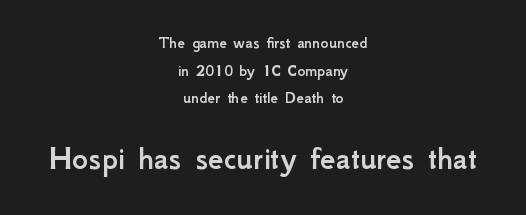
Q: Is the text italic (slanted)? A: No, it is upright.
Q: Is the typeface a serif or a sans-serif typeface? A: Sans-serif.
Q: Is the text underlined? A: No.
Q: How is the paragraph aligned? A: Centered.
Q: Is the spacing between letters normal or unusually wide? A: Normal.
Q: Is the spacing between lines tight, normal or loose? A: Normal.
Q: Which block of text is set in a larger size, the first (top) or the second (bottom)? A: The second (bottom) one.
Q: Width (condensed, normal, or wide)? A: Normal.
Q: Stroke contrast? A: Low.
Q: x-height? A: Small.
Q: Monospaced? A: No.
